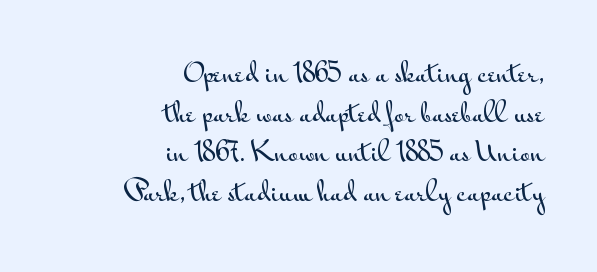
These lines keep a tight, regular rhythm from letter to letter. The strip under each line holds only bare page. The ragged edge is on the left, which tells us the setting is flush right. A normal amount of white space separates one row of letters from the next.
